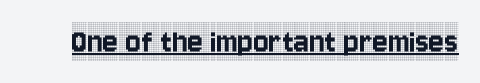
Italic: no, the glyphs are upright roman. Tracking here is standard; glyphs follow each other at the usual distance. You can tell from the footed stems that serif type was used. Character widths vary here, with narrow letters taking less room than wide ones. The words here are underlined.
